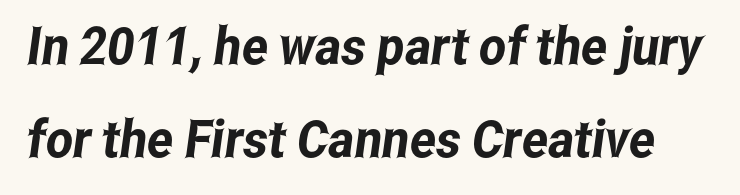
{"serif": "no", "width": "condensed", "stroke_contrast": "low", "x_height": "medium", "monospaced": "no", "underline": "no", "line_spacing_ratio": 1.78, "letter_spacing": "normal", "letter_spacing_em": 0.0, "glyph_px": 52}
